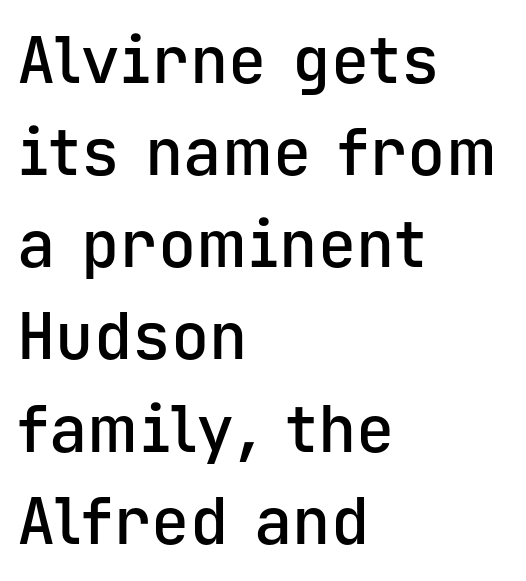
Q: Is the text bold? A: Semi-bold.
Q: Is the text italic (slanted)? A: No, it is upright.
Q: Is the typeface a serif or a sans-serif typeface? A: Sans-serif.
Q: Is the text underlined? A: No.
Q: How is the paragraph aligned? A: Left-aligned.
Q: Is the spacing between letters normal or unusually wide? A: Normal.
Q: Is the spacing between lines tight, normal or loose? A: Normal.
Q: Width (condensed, normal, or wide)? A: Normal.
Q: Stroke contrast? A: Low.
Q: x-height? A: Medium.
Q: Monospaced? A: Yes.
